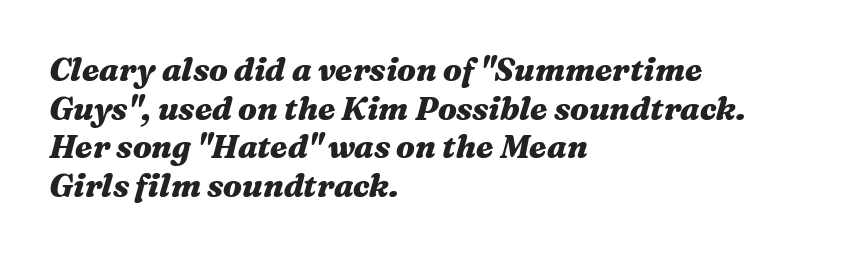
{"italic": "yes", "lean": "right", "slant_degrees": 16, "bold": "yes", "weight": "heavy", "width": "wide", "stroke_contrast": "medium", "x_height": "medium", "monospaced": "no", "underline": "no", "align": "left", "line_spacing_ratio": 1.21, "letter_spacing": "normal", "letter_spacing_em": 0.0, "glyph_px": 32}
